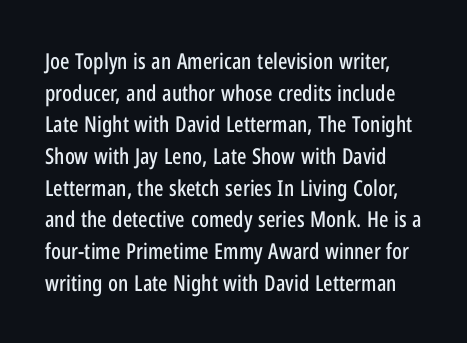
Q: Is the text italic (slanted)? A: No, it is upright.
Q: Is the text underlined? A: No.
Q: Is the spacing between letters normal or unusually wide? A: Normal.
Q: Is the spacing between lines tight, normal or loose? A: Normal.
